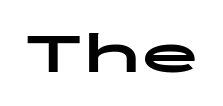
{"serif": "no", "italic": "no", "bold": "yes", "weight": "bold", "width": "wide", "stroke_contrast": "low", "x_height": "medium", "monospaced": "yes", "underline": "no", "letter_spacing": "normal", "letter_spacing_em": 0.0, "glyph_px": 58}
